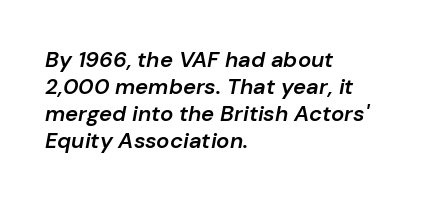
The image shows 22 px text type, italic (leaning right); set left-aligned, line spacing 1.23x, normal letter spacing, not underlined.
